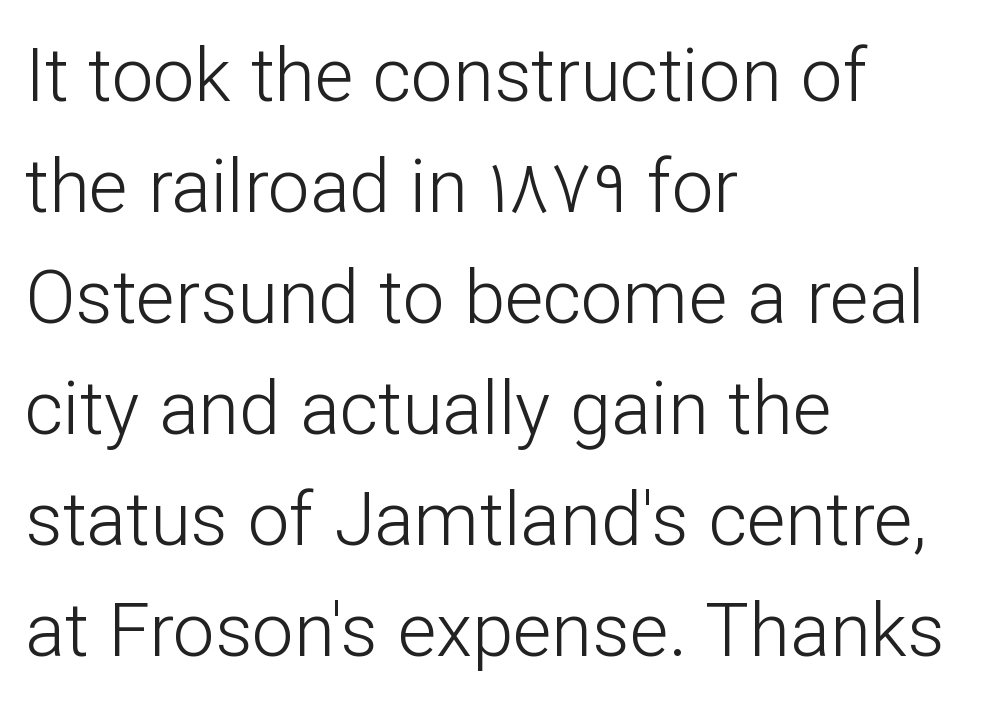
Italic? Not at all — the glyphs are vertical. Quick note: interline space is typical. Honestly, the letter spacing is just normal — you wouldn't notice it. These lines are rendered in a variable-pitch font. The glyphs are unaccompanied by any horizontal stroke below them. Horizontally, the lines are justified to the leading edge only.
